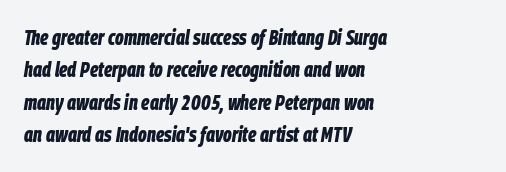
Students, this is bold: see how much ink each stroke carries. Is the letter spacing exaggerated? No — it looks like the ordinary default. Horizontal alignment here is leftward, the default for most running prose. The face used here has a pronounced slope to its letters. Honestly, there is no underline to notice here at all. Rows of type keep a routine distance in the vertical direction.
